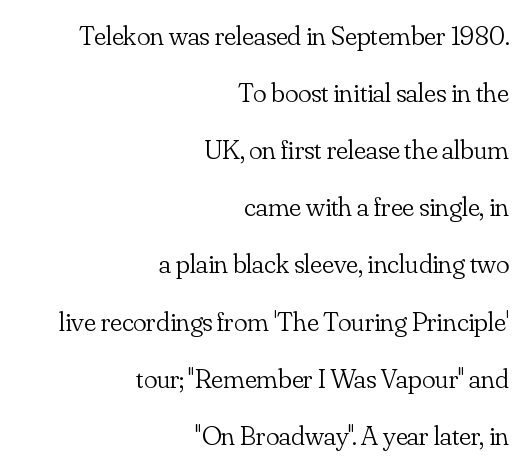
This sample has the flowing, uneven cadence of proportional lettering. The glyphs are unaccompanied by any horizontal stroke below them. Italic: no, the glyphs are upright roman. The rendering anchors every line to the right-hand side.
